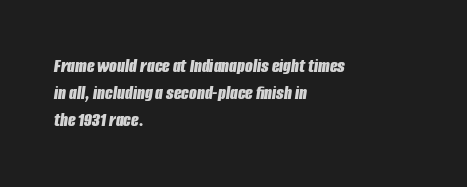
Q: Is the text bold? A: Yes.
Q: Is the text italic (slanted)? A: Yes, it leans right by about 8 degrees.
Q: Is the text underlined? A: No.
Q: How is the paragraph aligned? A: Left-aligned.
Q: Is the spacing between letters normal or unusually wide? A: Normal.
Q: Is the spacing between lines tight, normal or loose? A: Normal.
